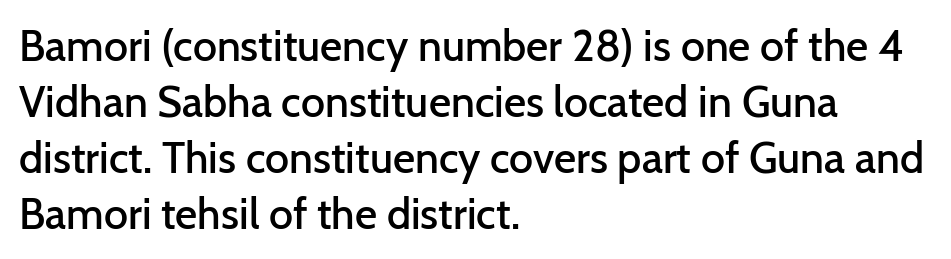
The image shows 43 px semibold sans-serif type, upright; set left-aligned, normal line spacing (1.3x), normal letter spacing, not underlined; low stroke contrast and a medium x-height.
